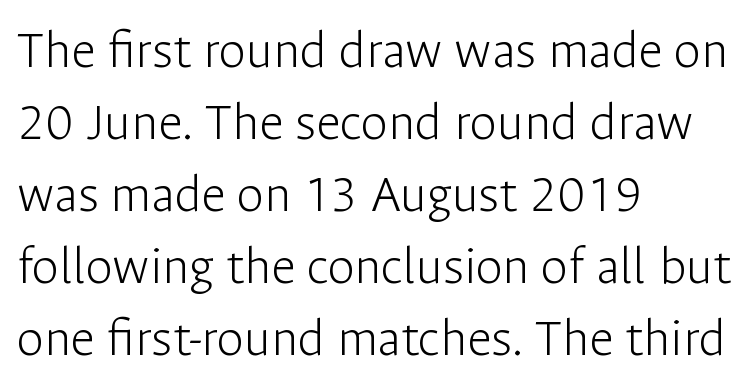
Nope, not italic — everything's standing straight. No word sits above an underline. Each letter keeps its own natural width here, so spacing adapts to shape. Line beginnings align vertically; line endings do not.
